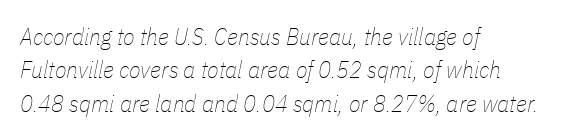
{"italic": "yes", "lean": "right", "slant_degrees": 11, "bold": "no", "underline": "no", "align": "left", "line_spacing": "normal", "line_spacing_ratio": 1.39, "letter_spacing": "normal", "letter_spacing_em": 0.0, "glyph_px": 24}
